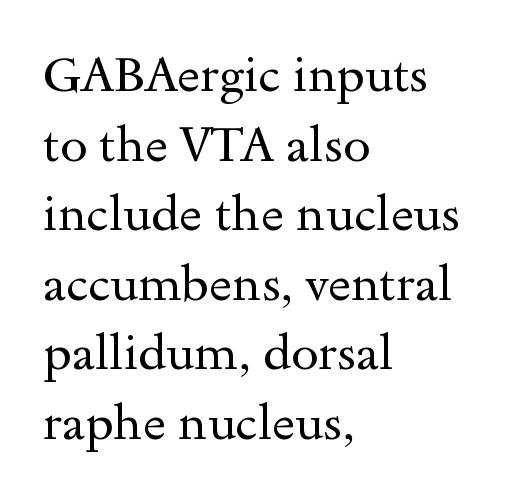
Descenders hang freely into open space. The face used here is seriffed, in the tradition of book romans. Is the stroke heavy? The answer is a plain regular-or-lighter. Observe the ordinary spacing: letters are neighbours, not strangers. Horizontally, the lines are justified to the leading edge only. Does the lettering tilt? It doesn't — this is upright.
